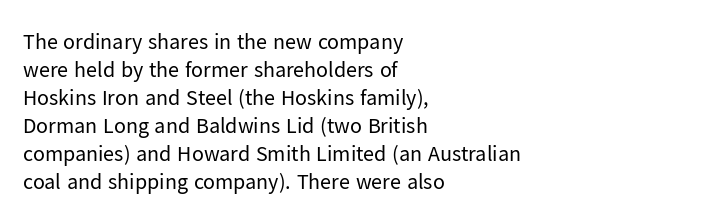
{"italic": "no", "bold": "no", "underline": "no", "align": "left", "line_spacing": "normal", "line_spacing_ratio": 1.27, "letter_spacing": "normal", "letter_spacing_em": 0.0, "glyph_px": 22}
